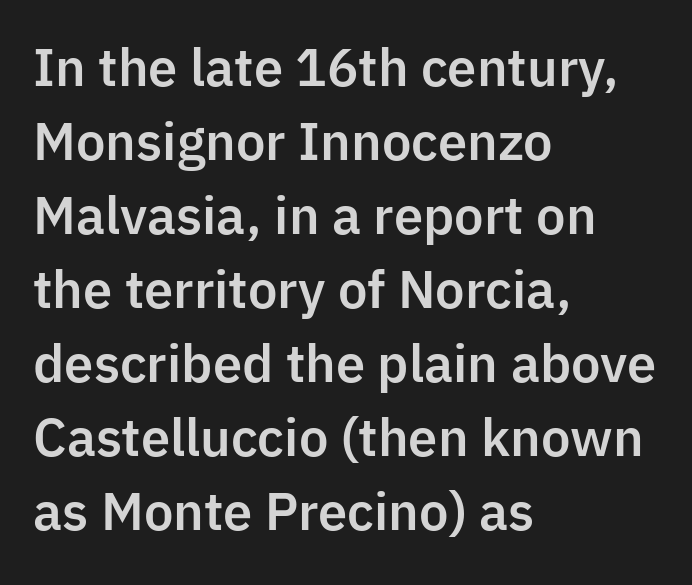
{"serif": "no", "italic": "no", "width": "normal", "stroke_contrast": "low", "x_height": "medium", "monospaced": "no", "underline": "no", "align": "left", "line_spacing": "normal", "line_spacing_ratio": 1.48, "letter_spacing": "normal", "letter_spacing_em": 0.0, "glyph_px": 50}
